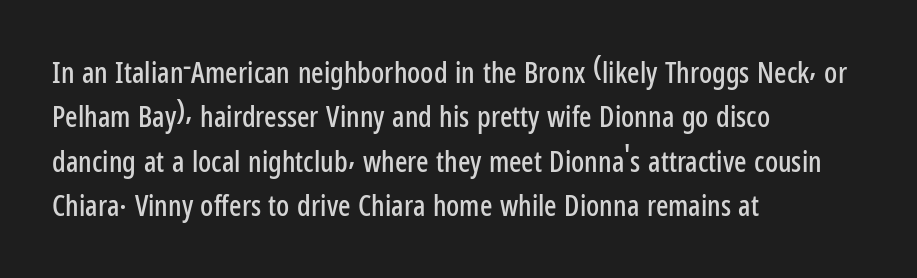
Q: Is the text italic (slanted)? A: No, it is upright.
Q: Is the typeface a serif or a sans-serif typeface? A: Sans-serif.
Q: Is the text underlined? A: No.
Q: How is the paragraph aligned? A: Left-aligned.
Q: Is the spacing between letters normal or unusually wide? A: Normal.
Q: Is the spacing between lines tight, normal or loose? A: Normal.
Q: Width (condensed, normal, or wide)? A: Condensed.
Q: Stroke contrast? A: Low.
Q: x-height? A: Medium.
Q: Monospaced? A: No.
